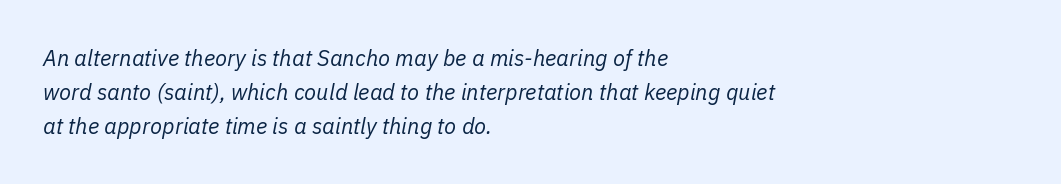
The image shows 22 px text type, italic (leaning right); set left-aligned, normal line spacing (1.54x), normal letter spacing, not underlined.
